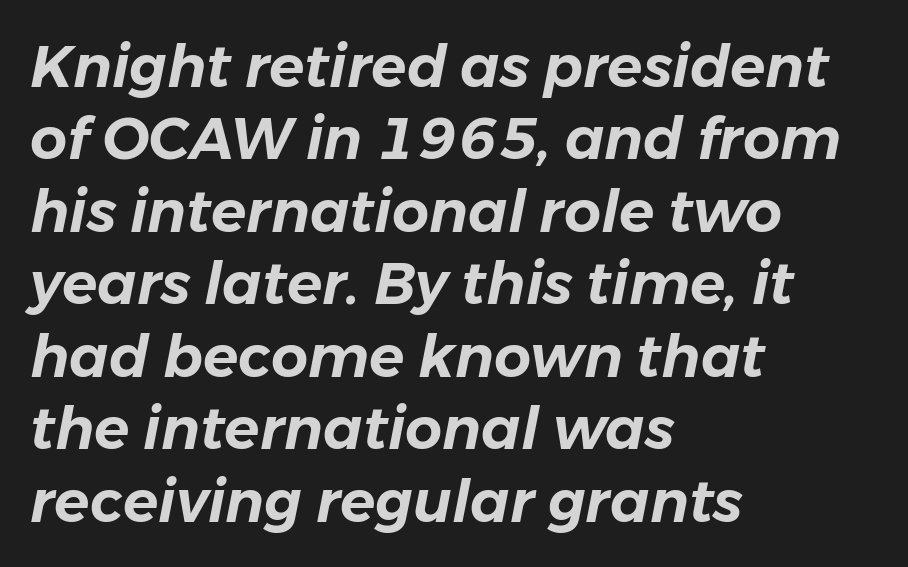
{"italic": "yes", "lean": "right", "slant_degrees": 11, "width": "normal", "stroke_contrast": "low", "x_height": "medium", "monospaced": "no", "underline": "no", "align": "left", "line_spacing": "normal", "line_spacing_ratio": 1.25, "letter_spacing": "normal", "letter_spacing_em": 0.0, "glyph_px": 58}
